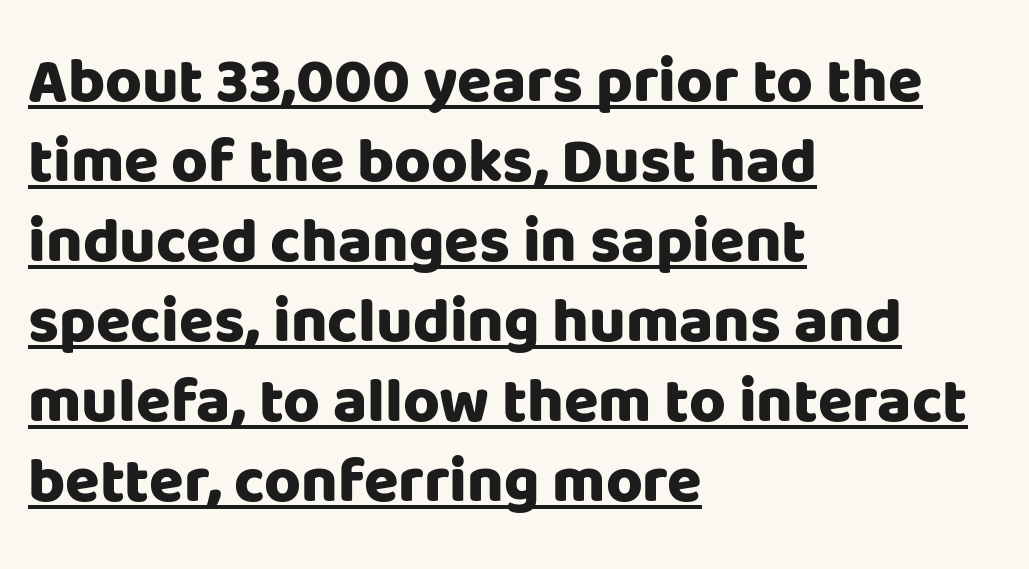
Q: Is the text bold? A: Yes.
Q: Is the text italic (slanted)? A: No, it is upright.
Q: Is the typeface a serif or a sans-serif typeface? A: Sans-serif.
Q: Is the text underlined? A: Yes.
Q: How is the paragraph aligned? A: Left-aligned.
Q: Is the spacing between letters normal or unusually wide? A: Normal.
Q: Is the spacing between lines tight, normal or loose? A: Normal.
Q: Width (condensed, normal, or wide)? A: Normal.
Q: Stroke contrast? A: Low.
Q: x-height? A: Large.
Q: Monospaced? A: No.
